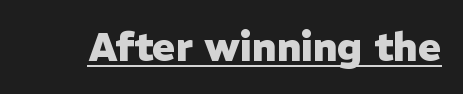
Q: Is the text bold? A: Yes.
Q: Is the text italic (slanted)? A: No, it is upright.
Q: Is the typeface a serif or a sans-serif typeface? A: Sans-serif.
Q: Is the text underlined? A: Yes.
Q: Is the spacing between letters normal or unusually wide? A: Normal.
Q: Width (condensed, normal, or wide)? A: Normal.
Q: Stroke contrast? A: Low.
Q: x-height? A: Medium.
Q: Monospaced? A: No.
